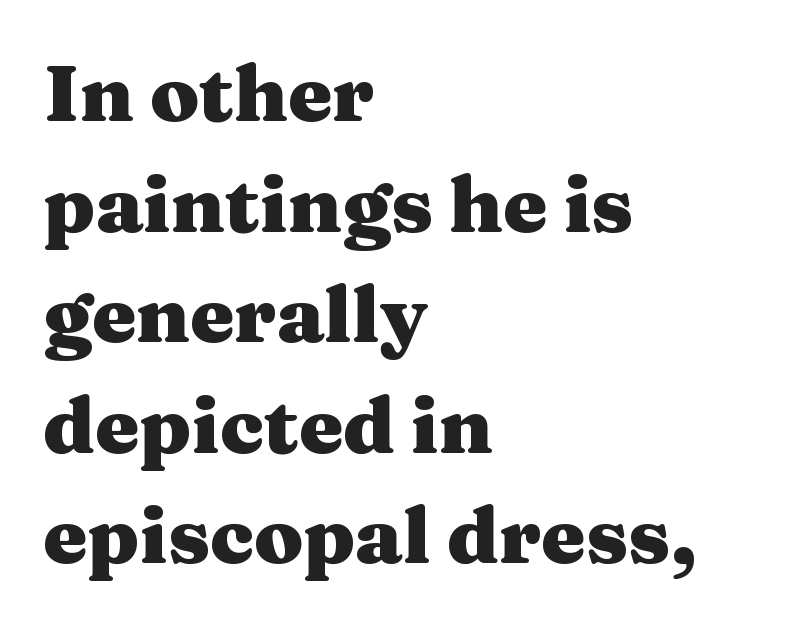
Do the characters align in a grid? No, the font is proportional. Posture: upright roman. Left-aligned paragraph, ragged on the right. The passage shown has conventional tracking throughout.
